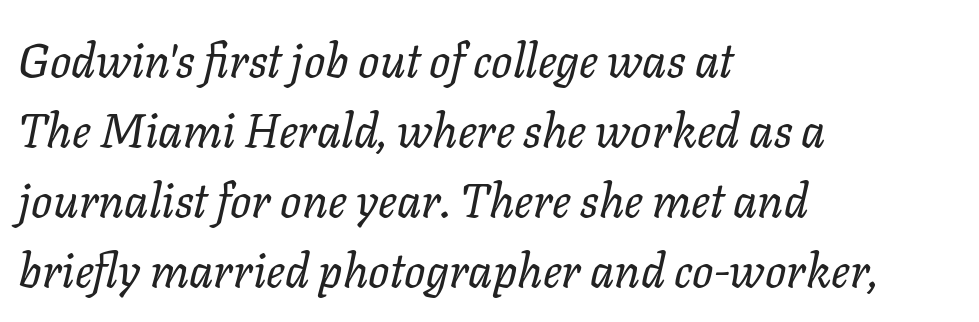
Q: Is the text bold? A: No.
Q: Is the text italic (slanted)? A: Yes, it leans right by about 11 degrees.
Q: Is the text underlined? A: No.
Q: How is the paragraph aligned? A: Left-aligned.
Q: Is the spacing between letters normal or unusually wide? A: Normal.
Q: Is the spacing between lines tight, normal or loose? A: Normal.
Q: Width (condensed, normal, or wide)? A: Normal.
Q: Stroke contrast? A: Low.
Q: x-height? A: Medium.
Q: Monospaced? A: No.
